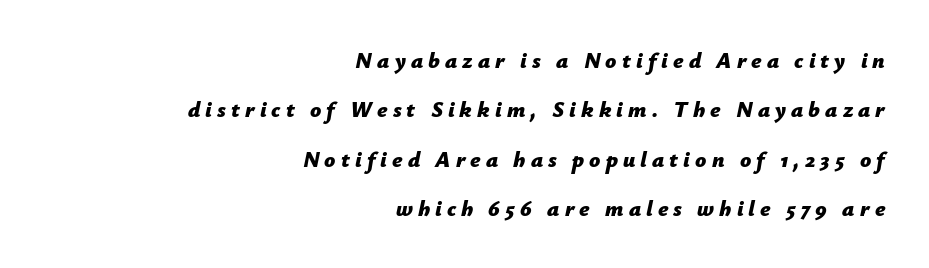
The image shows 22 px bold type, italic (leaning right); set right-aligned, loose line spacing (2.25x), unusually wide letter spacing (+0.23 em), not underlined.
